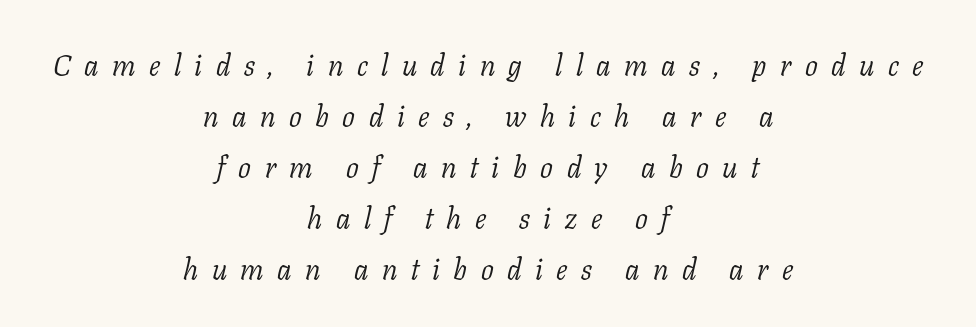
The image shows 30 px light serif type, italic (leaning right); set centered, normal line spacing (1.7x), unusually wide letter spacing (+0.45 em), not underlined; low stroke contrast and a medium x-height.
